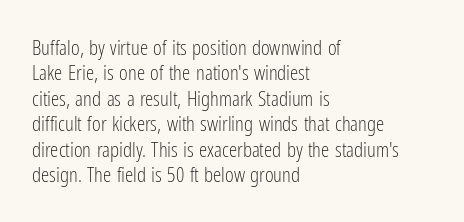
The image shows 21 px text type, upright; set left-aligned, line spacing 1.21x, normal letter spacing, not underlined.
